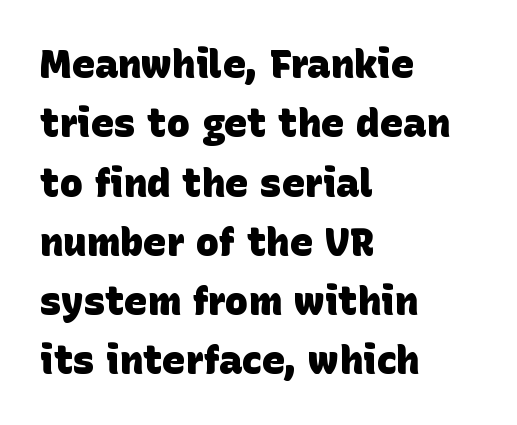
The rendering shows plain stroke endings on the letterforms — a sans-serif design. In terms of weight, the rendering is a true, heavy bold. You could call the tracking neutral — neither tight nor loose. Line starts are locked; line ends wander. The letters advance in unequal steps, a hallmark of proportional type. The gap between lines stays unmarked.
